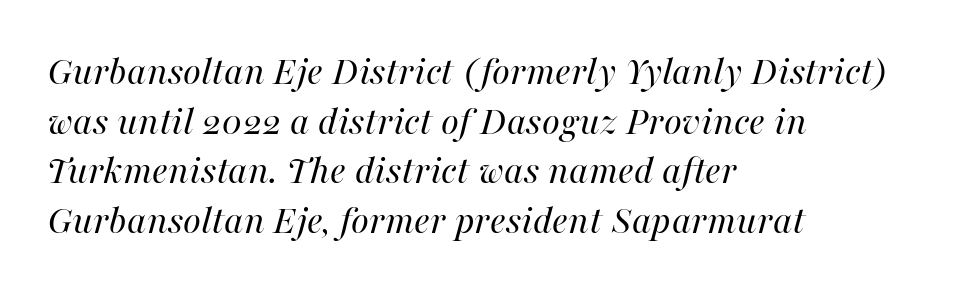
{"italic": "yes", "lean": "right", "slant_degrees": 16, "bold": "no", "weight": "regular", "width": "normal", "stroke_contrast": "high", "x_height": "medium", "monospaced": "no", "underline": "no", "align": "left", "line_spacing_ratio": 1.21, "letter_spacing": "normal", "letter_spacing_em": 0.0, "glyph_px": 41}
